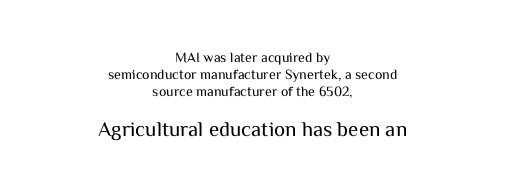
{"italic": "no", "bold": "no", "underline": "no", "align": "center", "line_spacing_ratio": 1.23, "letter_spacing": "normal", "letter_spacing_em": 0.0, "larger_block": "second", "size_ratio": 1.5, "glyph_px": 21}
